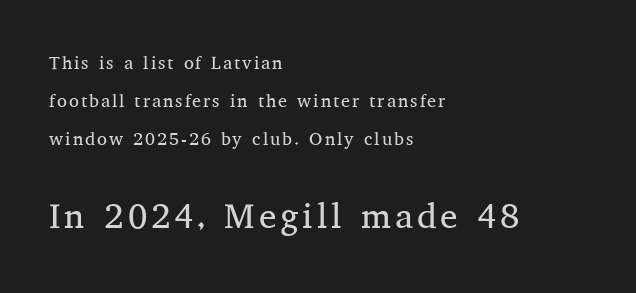
Q: Is the text bold? A: No.
Q: Is the text italic (slanted)? A: No, it is upright.
Q: Is the typeface a serif or a sans-serif typeface? A: Serif.
Q: Is the text underlined? A: No.
Q: How is the paragraph aligned? A: Left-aligned.
Q: Is the spacing between lines tight, normal or loose? A: Loose.
Q: Which block of text is set in a larger size, the first (top) or the second (bottom)? A: The second (bottom) one.
Q: Width (condensed, normal, or wide)? A: Normal.
Q: Stroke contrast? A: Medium.
Q: x-height? A: Medium.
Q: Monospaced? A: No.
